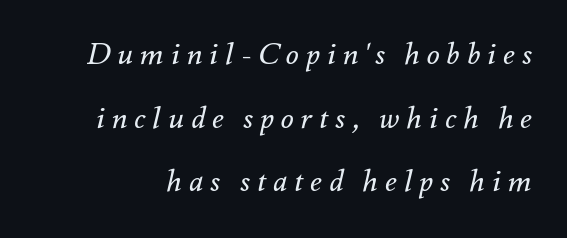
Q: Is the text bold? A: No.
Q: Is the text italic (slanted)? A: Yes, it leans right by about 12 degrees.
Q: Is the text underlined? A: No.
Q: Is the spacing between letters normal or unusually wide? A: Unusually wide.
Q: Is the spacing between lines tight, normal or loose? A: Loose.
Q: Width (condensed, normal, or wide)? A: Normal.
Q: Stroke contrast? A: Medium.
Q: x-height? A: Small.
Q: Monospaced? A: No.
